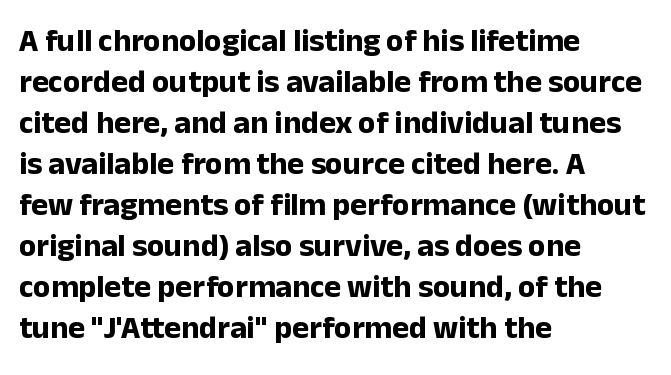
The image shows 32 px bold sans-serif type, upright; set left-aligned, normal line spacing (1.28x), normal letter spacing, not underlined; low stroke contrast and a medium x-height.
